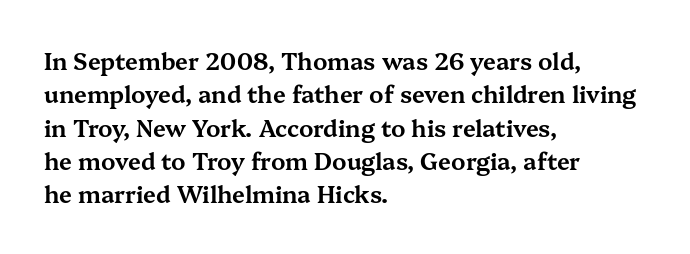
Q: Is the text italic (slanted)? A: No, it is upright.
Q: Is the text underlined? A: No.
Q: How is the paragraph aligned? A: Left-aligned.
Q: Is the spacing between letters normal or unusually wide? A: Normal.
Q: Is the spacing between lines tight, normal or loose? A: Normal.
